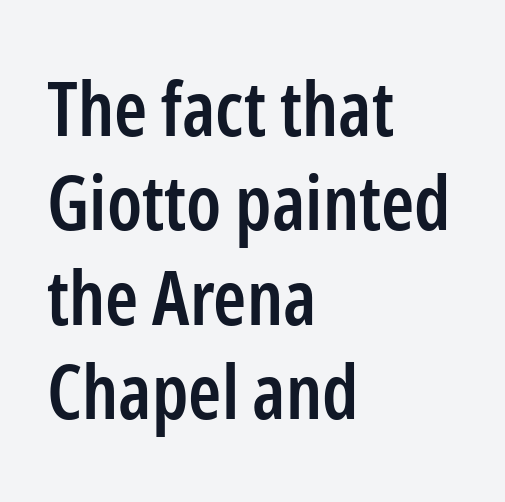
{"serif": "no", "italic": "no", "bold": "semi", "weight": "semibold", "width": "condensed", "stroke_contrast": "low", "x_height": "medium", "monospaced": "no", "underline": "no", "align": "left", "line_spacing": "normal", "line_spacing_ratio": 1.26, "letter_spacing": "normal", "letter_spacing_em": 0.0, "glyph_px": 75}
